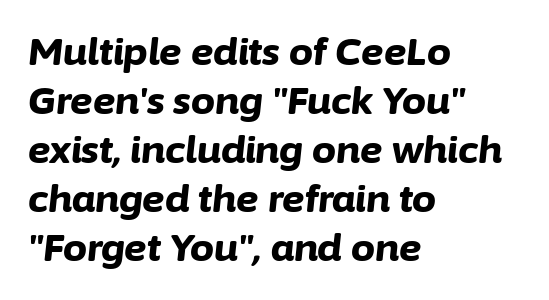
Q: Is the text bold? A: Yes.
Q: Is the text italic (slanted)? A: Yes, it leans right by about 6 degrees.
Q: Is the text underlined? A: No.
Q: How is the paragraph aligned? A: Left-aligned.
Q: Is the spacing between letters normal or unusually wide? A: Normal.
Q: Is the spacing between lines tight, normal or loose? A: Normal.
Q: Width (condensed, normal, or wide)? A: Normal.
Q: Stroke contrast? A: Low.
Q: x-height? A: Medium.
Q: Monospaced? A: No.
